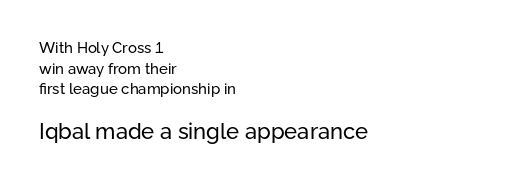
Is the letter spacing exaggerated? No — it looks like the ordinary default. Normally led — the rows are evenly, conventionally spaced. The setting favours the left margin, as ordinary paragraphs usually do. Nobody drew a line under any word here.
